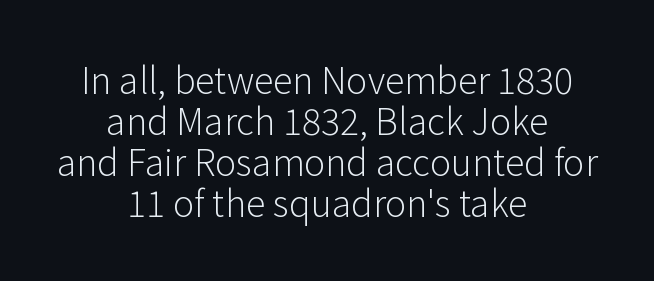
The face used here is a sans, in the tradition of grotesques and geometrics. The passage shown is typed in a proportional face where columns would drift. These lines stack symmetrically, like a column narrowing and widening about its center. How are the letters spaced? Ordinarily, with no added tracking. If you measured baseline to baseline, you'd find a short distance. Italic? Not at all — the glyphs are vertical.
